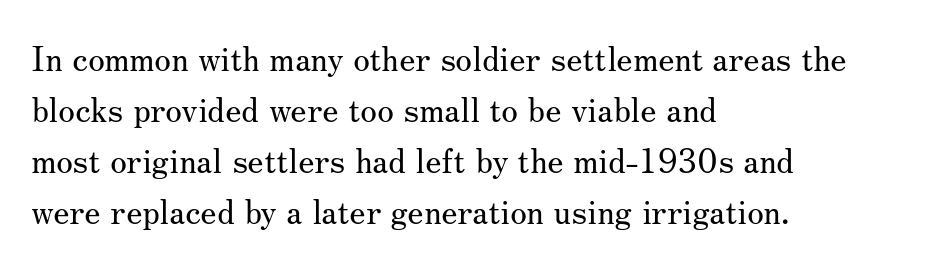
{"serif": "yes", "italic": "no", "bold": "no", "weight": "regular", "width": "normal", "stroke_contrast": "medium", "x_height": "small", "monospaced": "no", "underline": "no", "align": "left", "line_spacing": "normal", "line_spacing_ratio": 1.5, "letter_spacing": "normal", "letter_spacing_em": 0.0, "glyph_px": 34}
